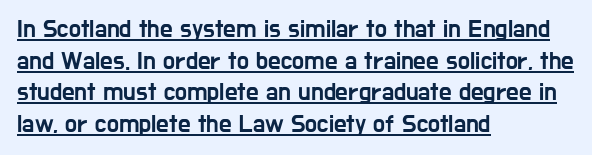
Q: Is the text italic (slanted)? A: No, it is upright.
Q: Is the text underlined? A: Yes.
Q: How is the paragraph aligned? A: Left-aligned.
Q: Is the spacing between letters normal or unusually wide? A: Normal.
Q: Is the spacing between lines tight, normal or loose? A: Normal.
